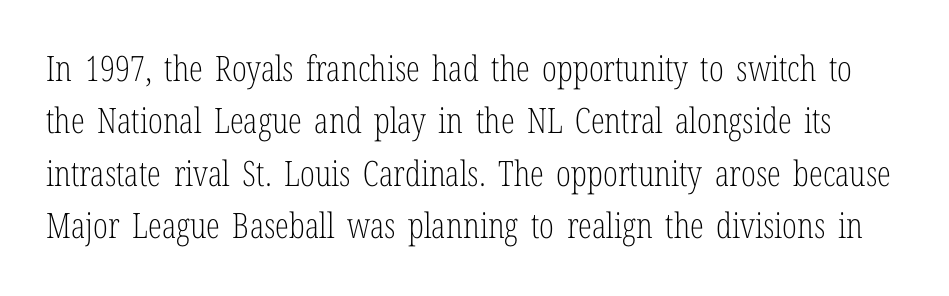
{"serif": "yes", "italic": "no", "bold": "no", "weight": "light", "width": "condensed", "stroke_contrast": "low", "x_height": "medium", "monospaced": "no", "underline": "no", "line_spacing": "normal", "line_spacing_ratio": 1.5, "letter_spacing": "normal", "letter_spacing_em": 0.0, "glyph_px": 35}
